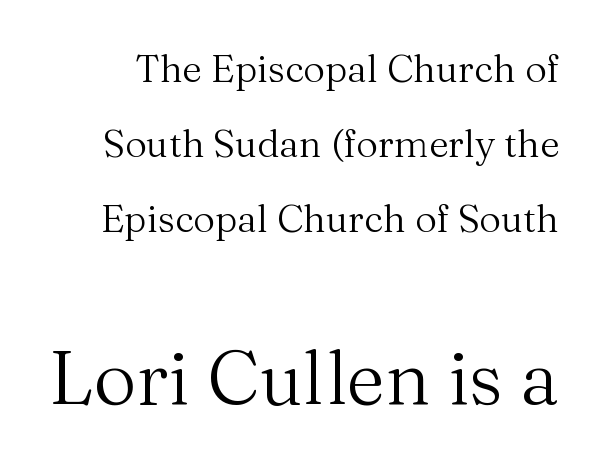
Q: Is the text bold? A: No.
Q: Is the text italic (slanted)? A: No, it is upright.
Q: Is the typeface a serif or a sans-serif typeface? A: Serif.
Q: Is the text underlined? A: No.
Q: Is the spacing between letters normal or unusually wide? A: Normal.
Q: Is the spacing between lines tight, normal or loose? A: Loose.
Q: Which block of text is set in a larger size, the first (top) or the second (bottom)? A: The second (bottom) one.
Q: Width (condensed, normal, or wide)? A: Normal.
Q: Stroke contrast? A: Medium.
Q: x-height? A: Medium.
Q: Monospaced? A: No.
